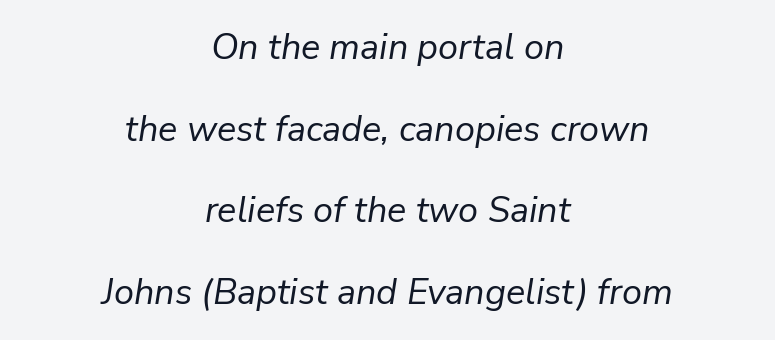
Q: Is the text bold? A: No.
Q: Is the text italic (slanted)? A: Yes, it leans right by about 9 degrees.
Q: Is the text underlined? A: No.
Q: How is the paragraph aligned? A: Centered.
Q: Is the spacing between letters normal or unusually wide? A: Normal.
Q: Is the spacing between lines tight, normal or loose? A: Loose.
Q: Width (condensed, normal, or wide)? A: Normal.
Q: Stroke contrast? A: Low.
Q: x-height? A: Medium.
Q: Monospaced? A: No.
